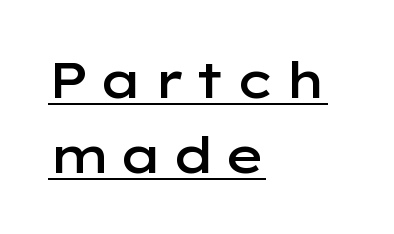
The image shows 50 px semibold, wide sans-serif type, upright; set left-aligned, normal line spacing (1.5x), underlined; low stroke contrast and a medium x-height.
